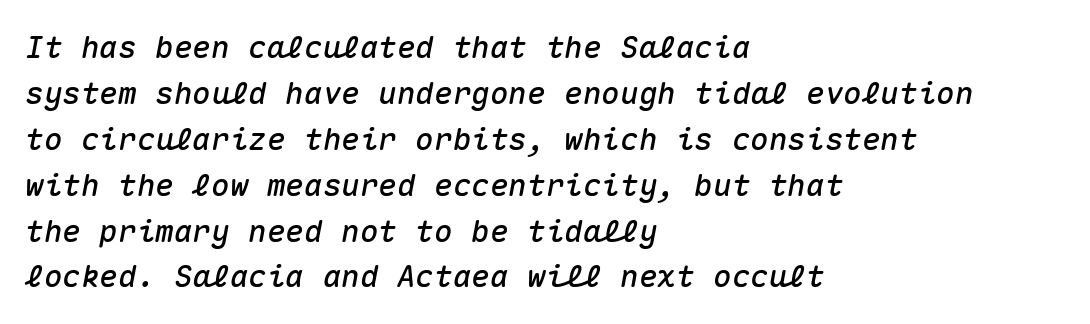
The image shows 31 px text type, italic (leaning right), monospaced; set left-aligned, normal line spacing (1.48x), normal letter spacing, not underlined; medium stroke contrast and a medium x-height.
